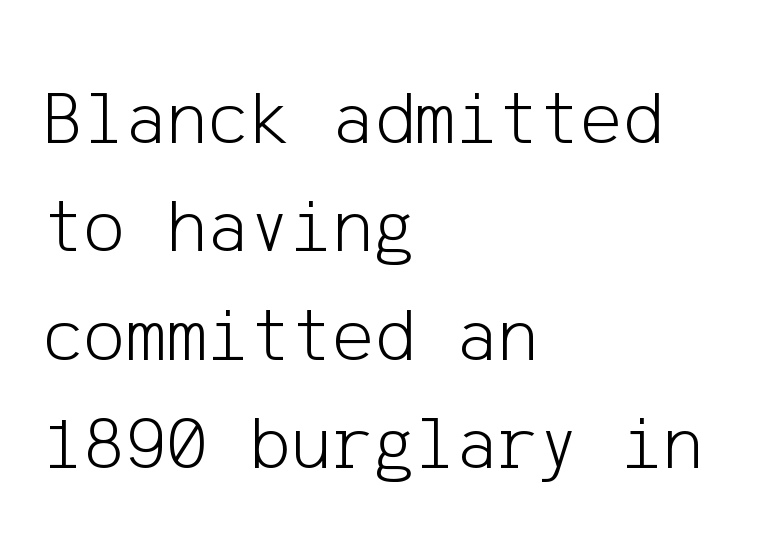
It's the straight-up-and-down kind of type. If you measured baseline to baseline, you'd find a middling distance. Bare-footed words on every line. The designer went with a sans here, leaving each stem footless. This sample is left-justified, so line endings fall wherever the words run out.
